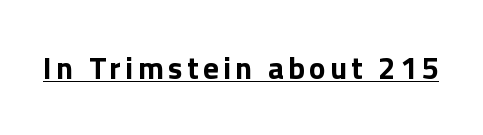
The characters display no serif detailing; their extremities are plain. Each glyph is drawn with heavy, bold strokes. The passage shown is typed in a proportional face where columns would drift. Like a heading marked for emphasis, these lines bear an underscore.
